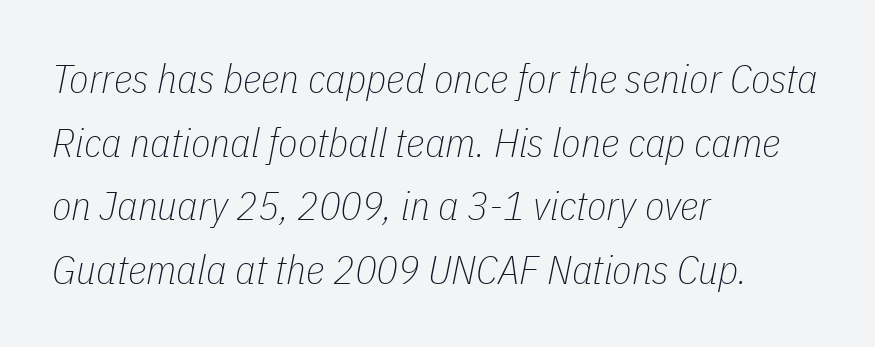
{"italic": "yes", "lean": "right", "slant_degrees": 11, "bold": "no", "weight": "thin", "width": "condensed", "stroke_contrast": "low", "x_height": "medium", "monospaced": "no", "underline": "no", "align": "left", "line_spacing": "normal", "line_spacing_ratio": 1.59, "letter_spacing": "normal", "letter_spacing_em": 0.0, "glyph_px": 40}
